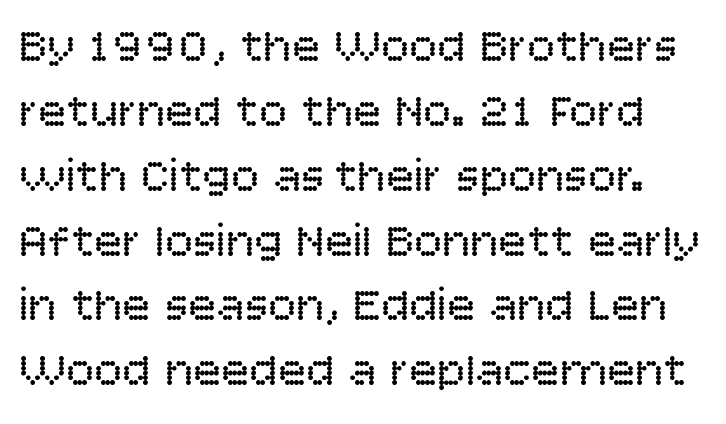
The image shows 47 px regular-weight sans-serif type, upright; set normal line spacing (1.38x), normal letter spacing, not underlined; low stroke contrast and a large x-height.
